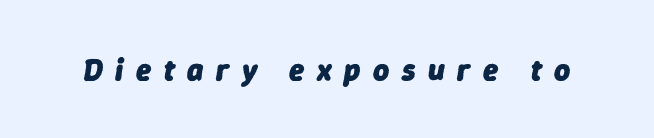
The image shows 31 px heavy type, italic (leaning right); set unusually wide letter spacing (+0.4 em), not underlined; low stroke contrast and a medium x-height.
